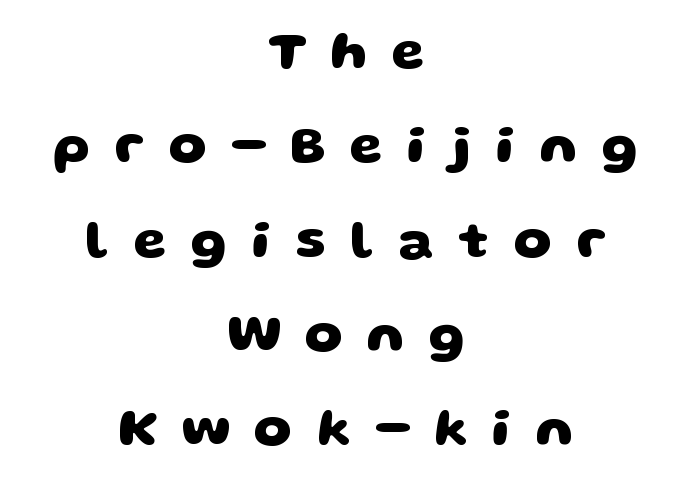
Q: Is the text bold? A: Yes.
Q: Is the typeface a serif or a sans-serif typeface? A: Sans-serif.
Q: Is the text underlined? A: No.
Q: How is the paragraph aligned? A: Centered.
Q: Is the spacing between letters normal or unusually wide? A: Unusually wide.
Q: Width (condensed, normal, or wide)? A: Wide.
Q: Stroke contrast? A: Low.
Q: x-height? A: Large.
Q: Monospaced? A: No.
